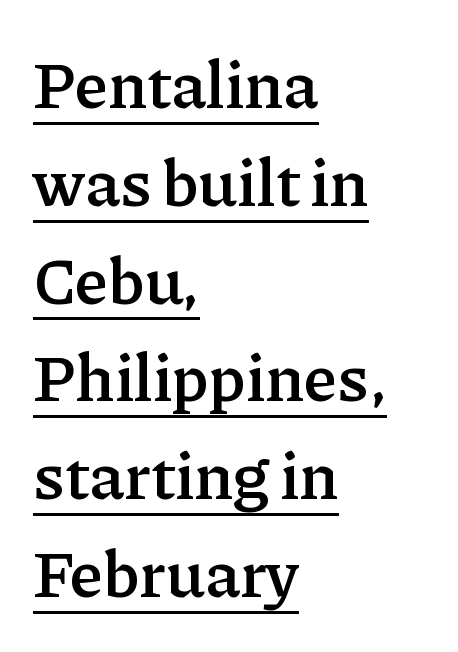
The image shows 67 px semibold serif type, upright; set left-aligned, normal line spacing (1.46x), normal letter spacing, underlined; low stroke contrast and a medium x-height.
